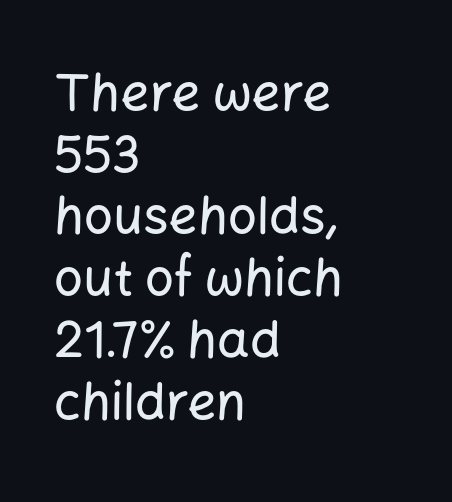
This sample has the flowing, uneven cadence of proportional lettering. The letters carry no serifs — their stems end cleanly without finishing strokes. The typesetter chose a ragged-right arrangement here. Do the letters lean? They stand straight. Spacing between characters is what you'd get straight out of the box.
